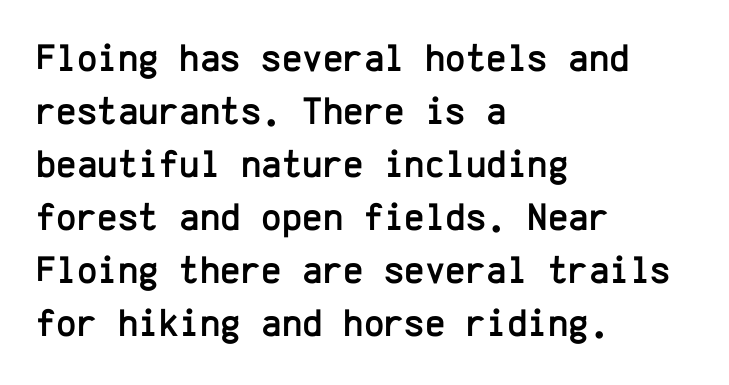
Q: Is the text italic (slanted)? A: No, it is upright.
Q: Is the typeface a serif or a sans-serif typeface? A: Sans-serif.
Q: Is the text underlined? A: No.
Q: How is the paragraph aligned? A: Left-aligned.
Q: Is the spacing between letters normal or unusually wide? A: Normal.
Q: Is the spacing between lines tight, normal or loose? A: Normal.
Q: Width (condensed, normal, or wide)? A: Normal.
Q: Stroke contrast? A: Low.
Q: x-height? A: Medium.
Q: Monospaced? A: Yes.
